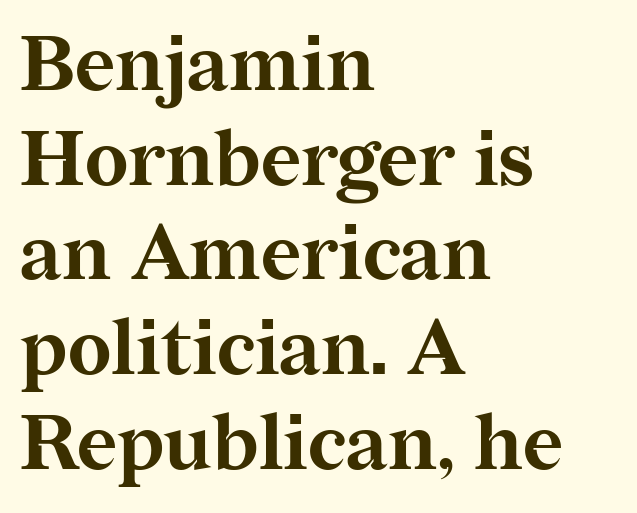
Each line starts at the same left margin while the right side varies. The letterforms sit shoulder to shoulder at normal distance. The strokes are fattened all the way to bold. A typesetter would mark this as roman, not italic. Serifs: yes, visible at the terminals of the letterforms.
